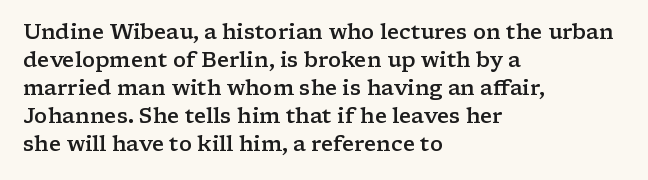
This is moderately heavy type, rendered in semibold. The baseline area is clear. The horizontal fit of the characters is conventional and even. Layout note: lines flush left.
